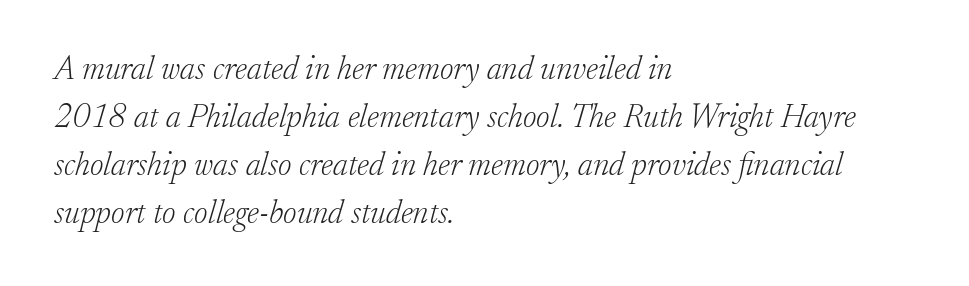
Weight class: somewhere from thin through regular. Check the space under the baseline: it is left empty. Would a proofreader flag this as italicized? Yes. Casual observation: everything's shoved over to the left. Words appear dense and cohesive because spacing is normal.
